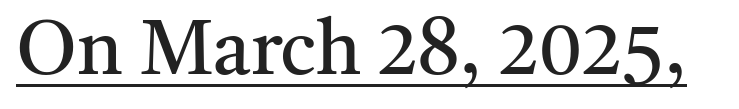
Posture: upright roman. Think of a printed novel: that variable character pitch is what you see here. The strokes are not fattened; the text isn't bold. Is this a sans? No — the strokes have serifs. The rendered words wear a rule along their underside.
